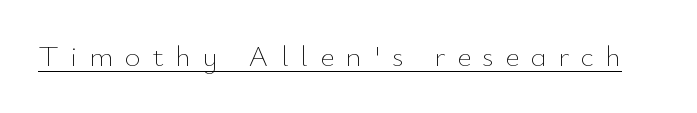
{"italic": "no", "bold": "no", "weight": "thin", "width": "normal", "stroke_contrast": "low", "x_height": "small", "monospaced": "no", "underline": "yes", "letter_spacing": "wide", "letter_spacing_em": 0.39, "glyph_px": 30}
